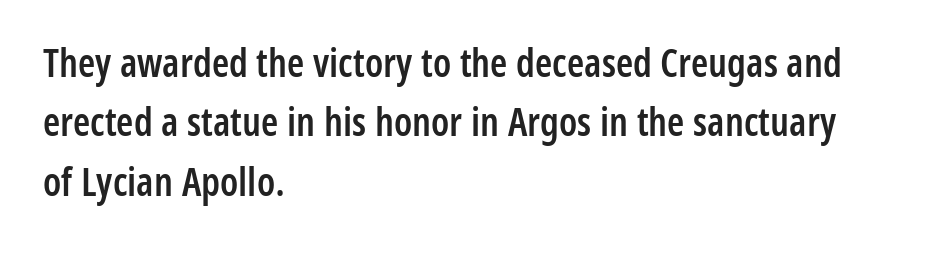
Moderately thickened strokes mark this as semibold type. Rule under the text: the space is simply empty. One glance says typical: line gaps are just what's usual. Is this a fixed-width face? No — the glyphs have proportional, varying widths. Does the copy run flush right? No — it runs flush left.
